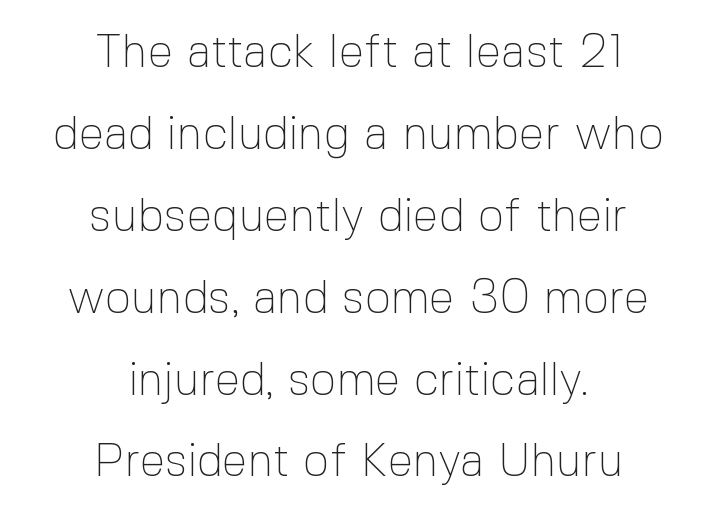
Q: Is the text bold? A: No.
Q: Is the text italic (slanted)? A: No, it is upright.
Q: Is the typeface a serif or a sans-serif typeface? A: Sans-serif.
Q: Is the text underlined? A: No.
Q: How is the paragraph aligned? A: Centered.
Q: Is the spacing between letters normal or unusually wide? A: Normal.
Q: Width (condensed, normal, or wide)? A: Normal.
Q: x-height? A: Medium.
Q: Monospaced? A: No.
